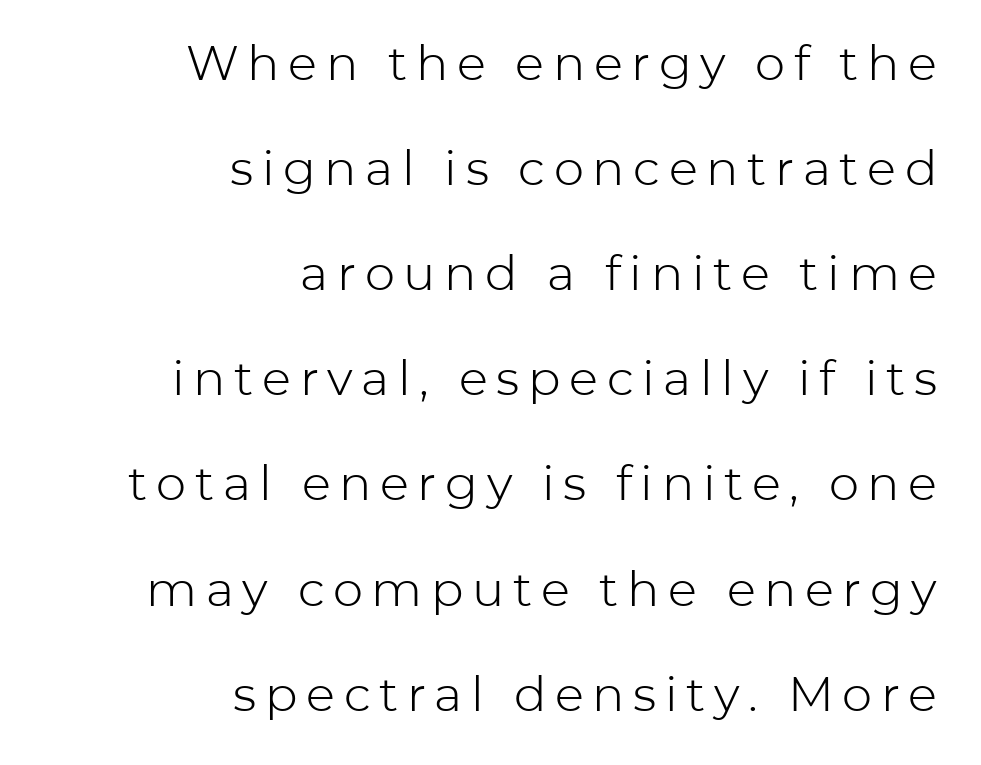
These lines are rendered in a variable-pitch font. The paragraph has a hard right edge and a soft left edge. Any mark beneath the type? The region is blank. The block of text is sparse from top to bottom, with ample space between rows. Type style note: lacks serifs. This reads as an unemphasized weight, regular at the heaviest.
